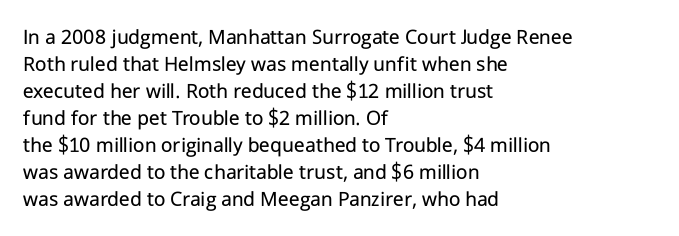
Beneath every word, the page is bare. The lettering holds an erect, upright posture throughout. Caption: face not bold, strokes unweighted. The gaps between neighbouring characters are ordinary and unremarkable.
